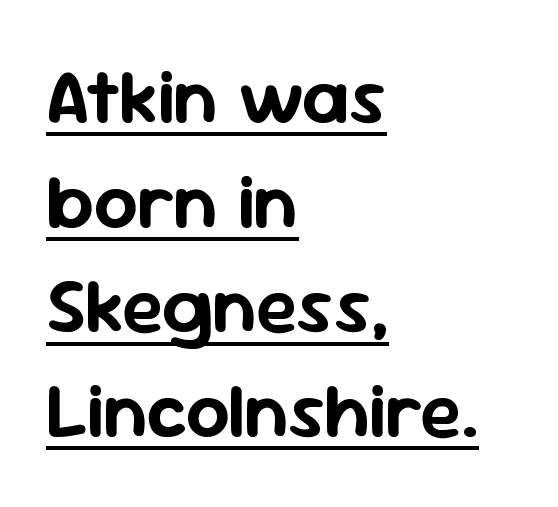
{"serif": "no", "italic": "no", "width": "normal", "stroke_contrast": "low", "x_height": "medium", "monospaced": "no", "underline": "yes", "align": "left", "line_spacing": "normal", "line_spacing_ratio": 1.36, "letter_spacing": "normal", "letter_spacing_em": 0.0, "glyph_px": 77}
